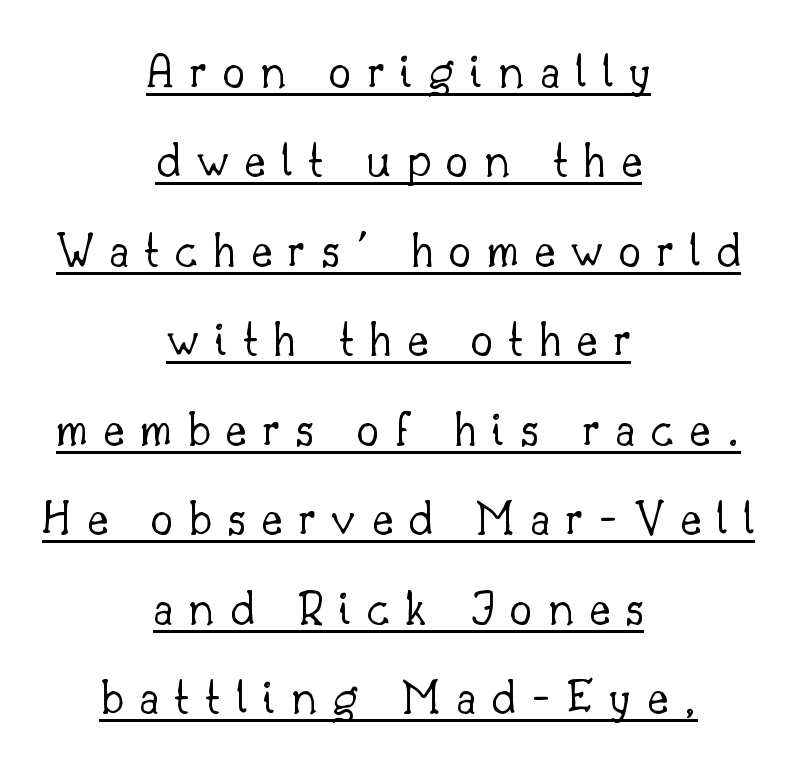
The image shows 50 px light type, upright; set centered, line spacing 1.79x, unusually wide letter spacing (+0.31 em), underlined; low stroke contrast and a small x-height.
